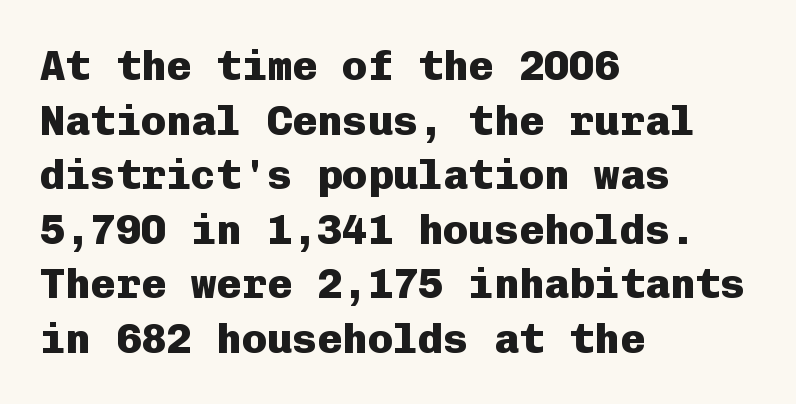
{"serif": "no", "italic": "no", "bold": "yes", "weight": "heavy", "width": "normal", "stroke_contrast": "low", "x_height": "medium", "monospaced": "yes", "underline": "no", "align": "left", "line_spacing": "normal", "line_spacing_ratio": 1.3, "letter_spacing": "normal", "letter_spacing_em": 0.0, "glyph_px": 42}
